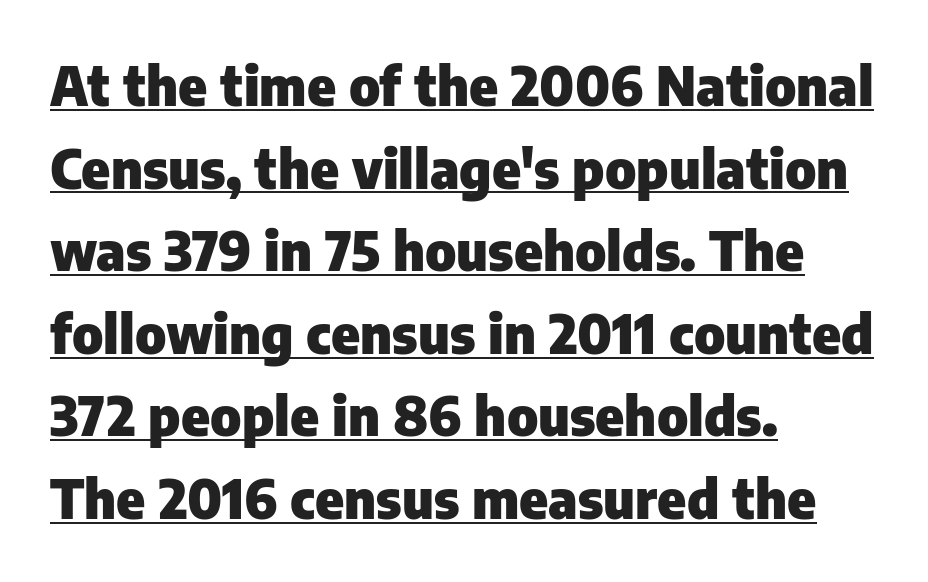
Look at the tracking — it's just the regular setting, nothing added. When letters stand straight like this, we call the style roman or upright. Notice how the passage keeps a crisp vertical edge on the left only. Proportional: the letters do not fall into vertical columns.
